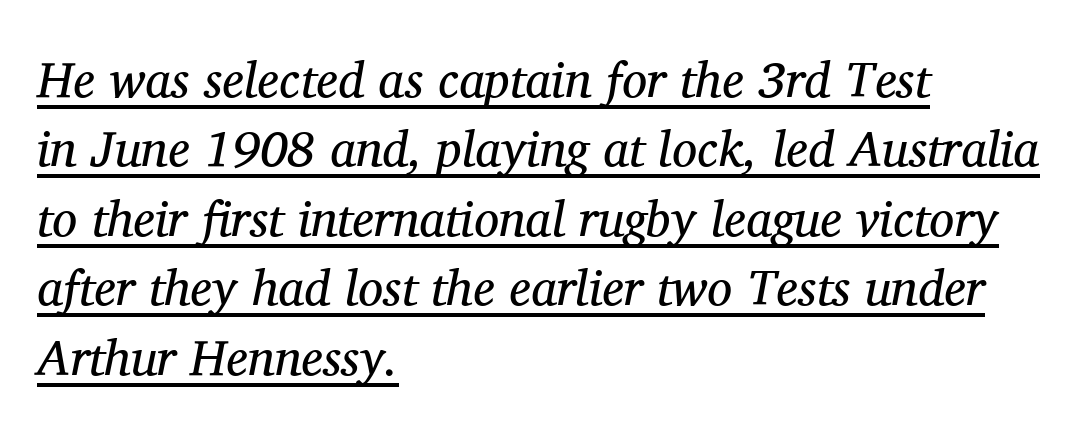
{"serif": "yes", "italic": "yes", "lean": "right", "slant_degrees": 11, "bold": "no", "weight": "regular", "width": "normal", "stroke_contrast": "medium", "x_height": "medium", "monospaced": "no", "underline": "yes", "align": "left", "line_spacing": "normal", "line_spacing_ratio": 1.39, "letter_spacing": "normal", "letter_spacing_em": 0.0, "glyph_px": 50}
